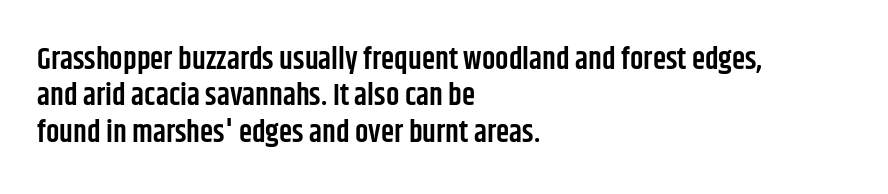
{"serif": "no", "italic": "no", "bold": "semi", "weight": "semibold", "width": "condensed", "stroke_contrast": "low", "x_height": "large", "monospaced": "no", "underline": "no", "align": "left", "line_spacing_ratio": 1.21, "letter_spacing": "normal", "letter_spacing_em": 0.0, "glyph_px": 30}
